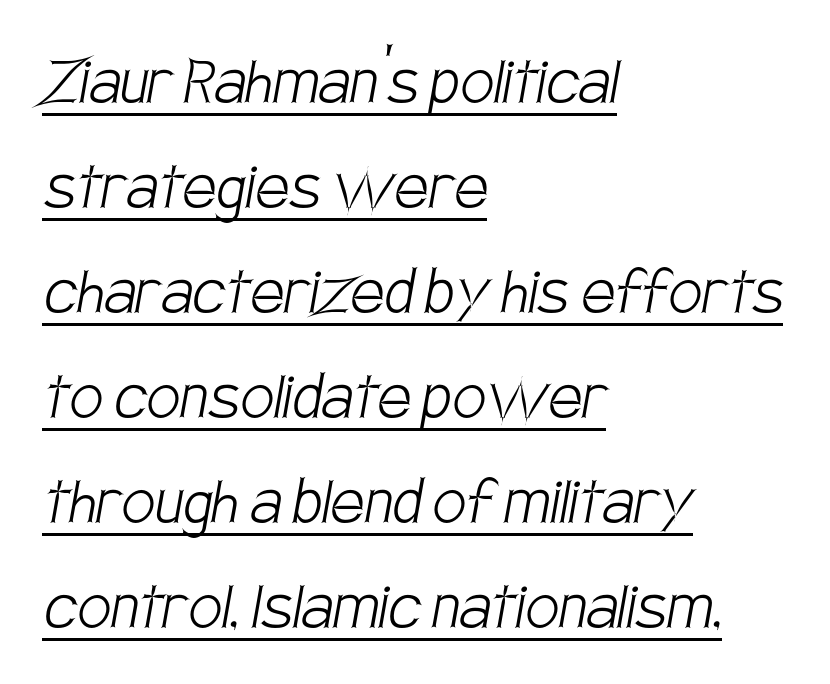
{"serif": "no", "bold": "no", "weight": "light", "width": "condensed", "stroke_contrast": "low", "x_height": "large", "monospaced": "no", "underline": "yes", "align": "left", "line_spacing": "normal", "line_spacing_ratio": 1.4, "letter_spacing": "normal", "letter_spacing_em": 0.0, "glyph_px": 75}
